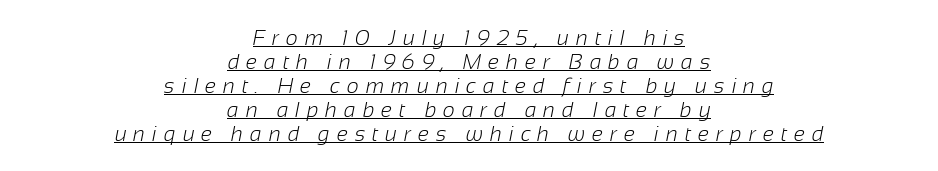
{"bold": "no", "underline": "yes", "align": "center", "line_spacing": "tight", "line_spacing_ratio": 1.14, "letter_spacing": "wide", "letter_spacing_em": 0.33, "glyph_px": 21}
